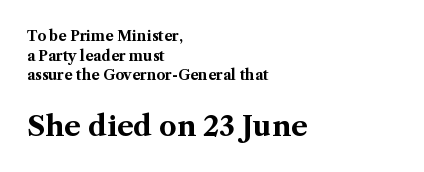
Q: Is the text bold? A: Yes.
Q: Is the text italic (slanted)? A: No, it is upright.
Q: Is the typeface a serif or a sans-serif typeface? A: Serif.
Q: Is the text underlined? A: No.
Q: How is the paragraph aligned? A: Left-aligned.
Q: Is the spacing between letters normal or unusually wide? A: Normal.
Q: Is the spacing between lines tight, normal or loose? A: Normal.
Q: Which block of text is set in a larger size, the first (top) or the second (bottom)? A: The second (bottom) one.
Q: Width (condensed, normal, or wide)? A: Normal.
Q: Stroke contrast? A: Medium.
Q: x-height? A: Medium.
Q: Monospaced? A: No.
